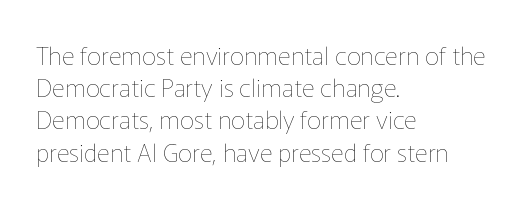
Q: Is the text bold? A: No.
Q: Is the text italic (slanted)? A: No, it is upright.
Q: Is the text underlined? A: No.
Q: How is the paragraph aligned? A: Left-aligned.
Q: Is the spacing between letters normal or unusually wide? A: Normal.
Q: Is the spacing between lines tight, normal or loose? A: Normal.
